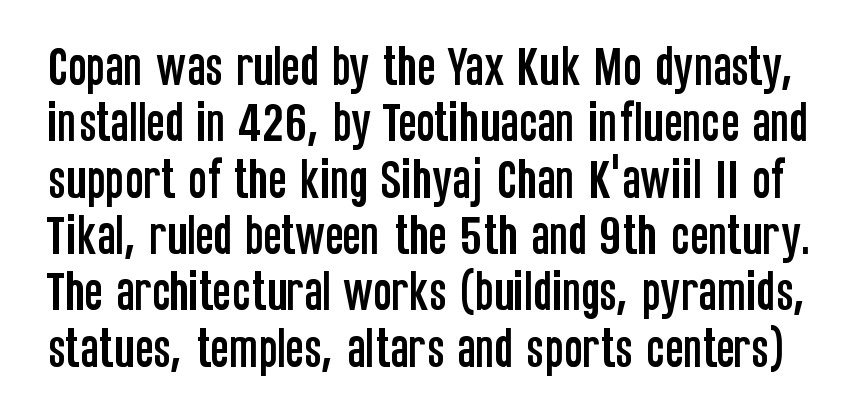
Q: Is the text italic (slanted)? A: No, it is upright.
Q: Is the typeface a serif or a sans-serif typeface? A: Sans-serif.
Q: Is the text underlined? A: No.
Q: Is the spacing between letters normal or unusually wide? A: Normal.
Q: Is the spacing between lines tight, normal or loose? A: Normal.
Q: Width (condensed, normal, or wide)? A: Condensed.
Q: Stroke contrast? A: Low.
Q: x-height? A: Large.
Q: Monospaced? A: No.
